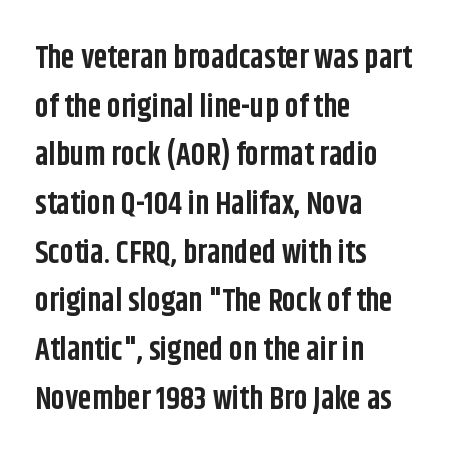
Underlining? Definitely not there. Reading down the column, the eye jumps a familiar distance to each next line. A typesetter would mark this as roman, not italic. The face used here has the dense, thick strokes of a bold. These lines are composed in type without serifs.
